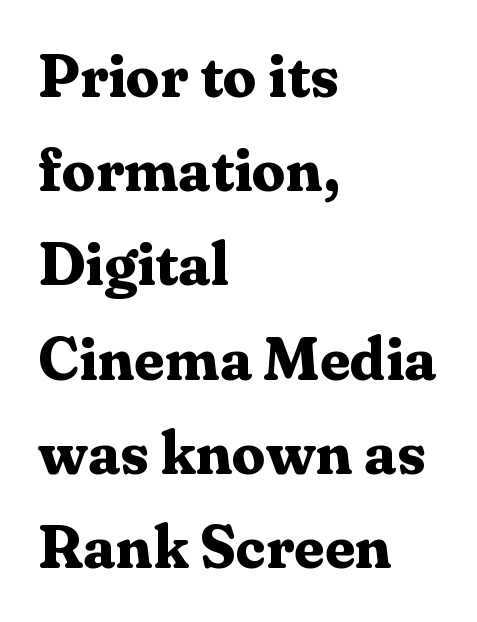
Proportional: the letters do not fall into vertical columns. In terms of weight, the rendering is a true, heavy bold. Clear beneath every line of the passage. No extra tracking has been applied to these lines. Normally led — the rows are evenly, conventionally spaced.
